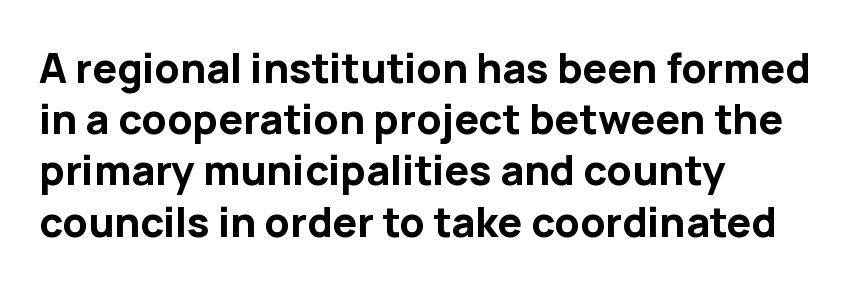
Each letter's strokes conclude bluntly, with no projecting serifs. Do the letters lean? They stand straight. Weight check: bold — yes, fully. Line starts are locked; line ends wander. The type is set solid horizontally, with unmodified tracking.
